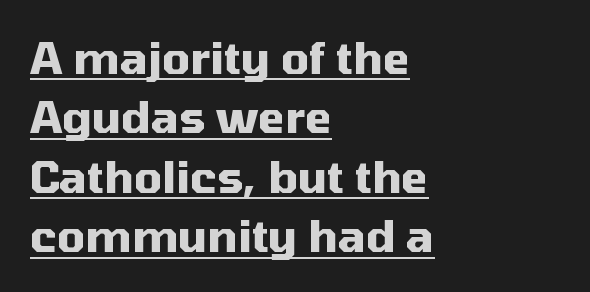
The image shows 44 px heavy sans-serif type, upright; set left-aligned, normal line spacing (1.35x), normal letter spacing, underlined; medium stroke contrast and a medium x-height.
